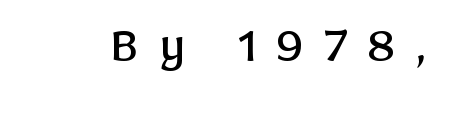
The image shows 56 px regular-weight sans-serif type, upright; set unusually wide letter spacing (+0.34 em), not underlined; low stroke contrast and a medium x-height.
